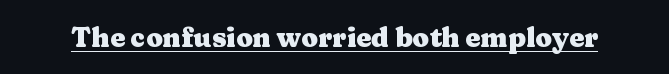
The image shows 27 px bold type, upright; set normal letter spacing, underlined.
